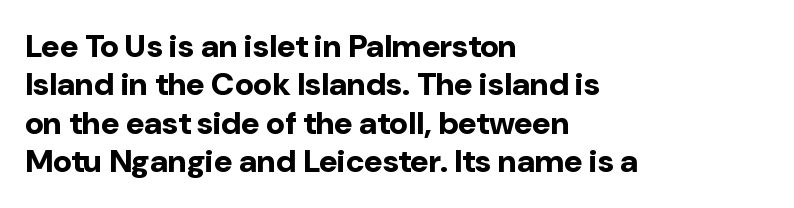
The image shows 32 px bold sans-serif type, upright; set left-aligned, line spacing 1.2x, normal letter spacing, not underlined; low stroke contrast and a medium x-height.
